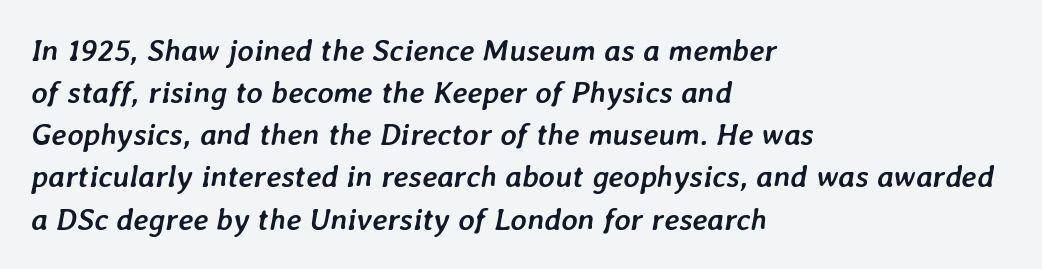
{"italic": "yes", "lean": "right", "slant_degrees": 7, "bold": "yes", "weight": "semibold", "width": "normal", "stroke_contrast": "low", "x_height": "medium", "monospaced": "no", "underline": "no", "align": "left", "line_spacing": "normal", "line_spacing_ratio": 1.36, "letter_spacing": "normal", "letter_spacing_em": 0.0, "glyph_px": 31}
